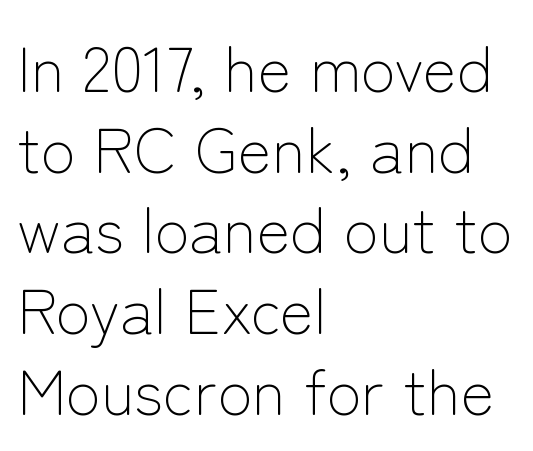
The image shows 64 px light sans-serif type, upright; set left-aligned, normal line spacing (1.26x), normal letter spacing, not underlined; low stroke contrast and a medium x-height.
